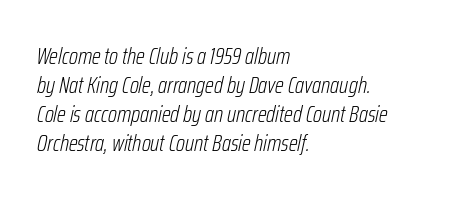
{"italic": "yes", "lean": "right", "slant_degrees": 12, "bold": "no", "underline": "no", "align": "left", "line_spacing": "normal", "line_spacing_ratio": 1.26, "letter_spacing": "normal", "letter_spacing_em": 0.0, "glyph_px": 23}
